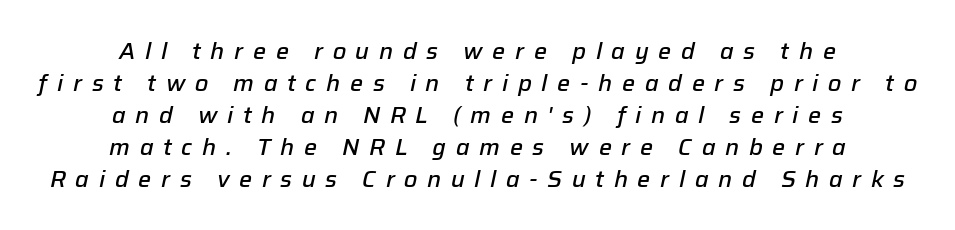
Firm but not heavy-handed strokes: this text is semibold. Nobody drew a line under any word here. The compositor balanced each line on the midline. Characters are canted at an angle relative to the baseline's perpendicular. The rows are spaced the way most documents space them. Compared with typical body copy, the letter spacing here is much looser.
